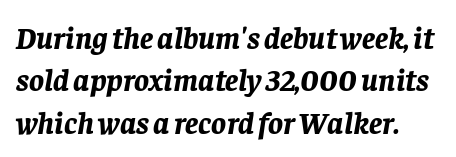
Q: Is the text bold? A: Yes.
Q: Is the text italic (slanted)? A: Yes, it leans right by about 8 degrees.
Q: Is the text underlined? A: No.
Q: Is the spacing between letters normal or unusually wide? A: Normal.
Q: Is the spacing between lines tight, normal or loose? A: Normal.
Q: Width (condensed, normal, or wide)? A: Normal.
Q: Stroke contrast? A: Low.
Q: x-height? A: Large.
Q: Monospaced? A: No.
